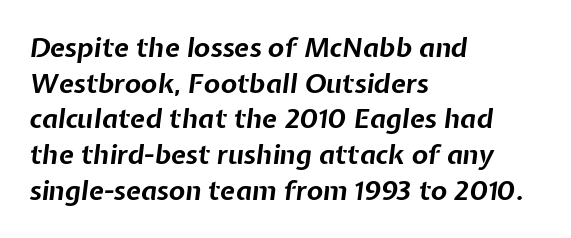
{"italic": "yes", "lean": "right", "slant_degrees": 7, "bold": "yes", "underline": "no", "align": "left", "line_spacing": "normal", "line_spacing_ratio": 1.32, "letter_spacing": "normal", "letter_spacing_em": 0.0, "glyph_px": 27}
